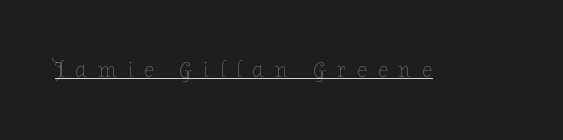
Compared with a typical body face, this is equally light or lighter still. Rendered with straight, roman letterforms. The tracking reads as deliberately expanded to a designer's eye. Students, observe the line beneath the letters — that is underlining.
